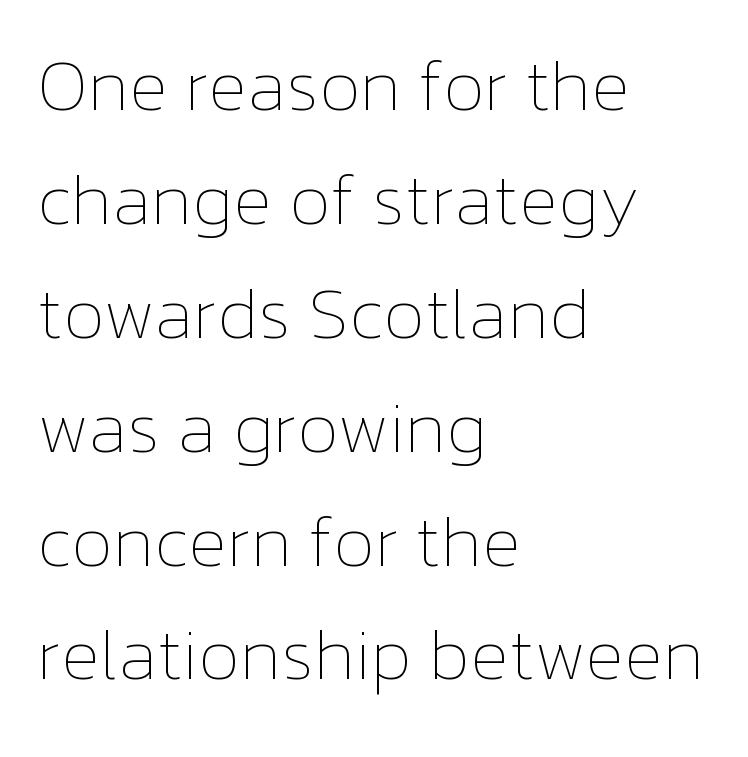
The image shows 73 px thin type, upright; set left-aligned, normal line spacing (1.56x), normal letter spacing, not underlined; low stroke contrast and a medium x-height.
